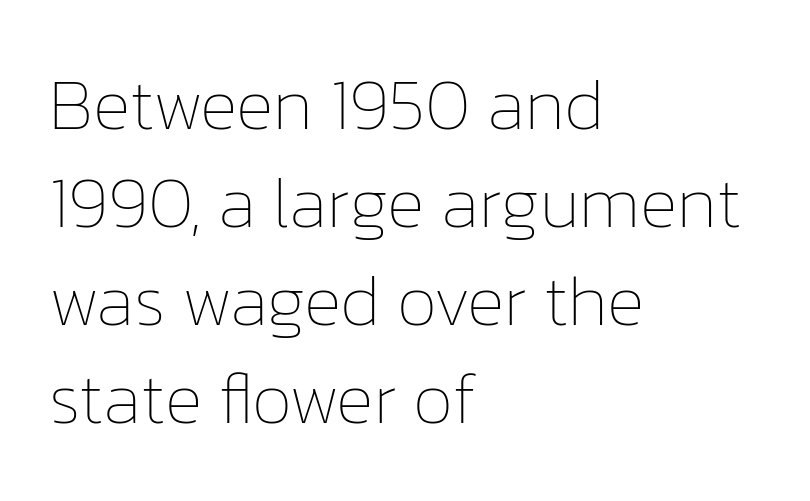
A normal amount of white space separates one row of letters from the next. Every row of glyphs begins at an identical x-position on the left. Note the varied advance widths — an 'i' is clearly narrower than an 'm'. Bold? No — there's no thickening of the strokes. Beneath every word, the page is bare.
